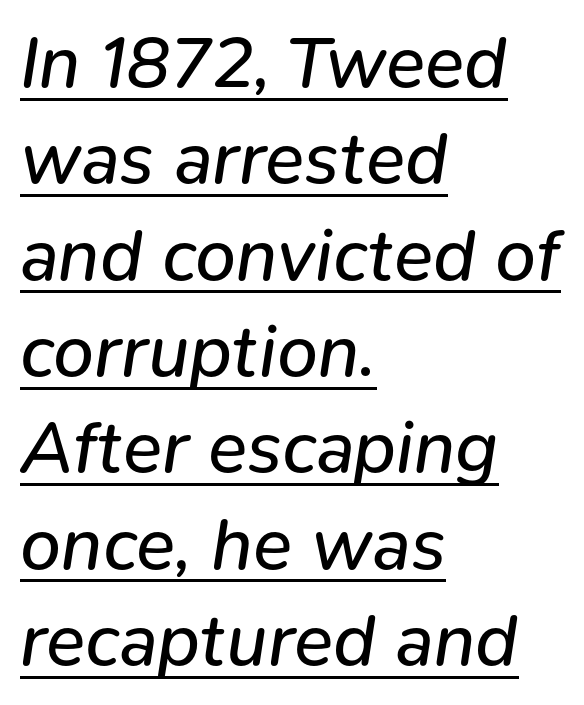
The words here are underlined. The line texture is even and compact thanks to regular tracking. Yep, that's italic — everything's leaning. The weight tops out at a normal text grade. The block of text has a typical density, with ordinary space between rows.
